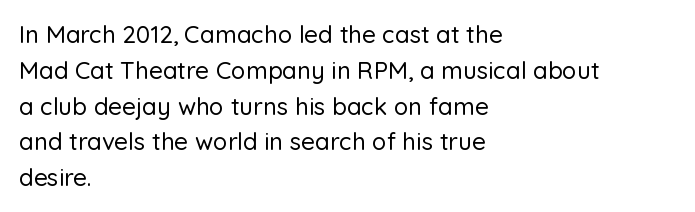
Summary of vertical rhythm: regular, with standard interline spacing. Is the block centered? No — it sits flush against the left margin. Nobody drew a line under any word here. Unlike italic type, these characters show no tilt at all.
